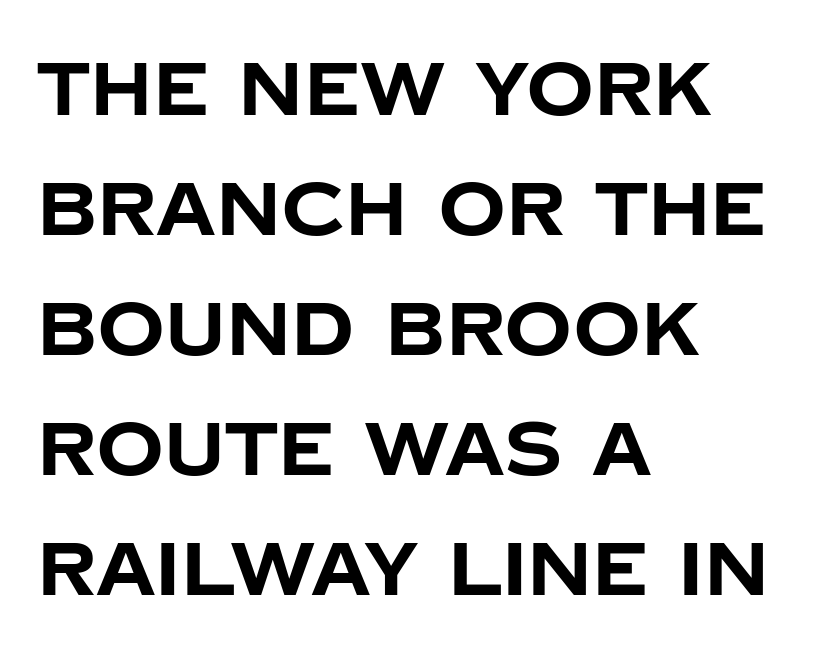
{"serif": "no", "italic": "no", "bold": "yes", "weight": "bold", "width": "normal", "stroke_contrast": "low", "x_height": "large", "monospaced": "no", "underline": "no", "align": "left", "line_spacing": "normal", "line_spacing_ratio": 1.6, "letter_spacing": "normal", "letter_spacing_em": 0.0, "glyph_px": 75}
